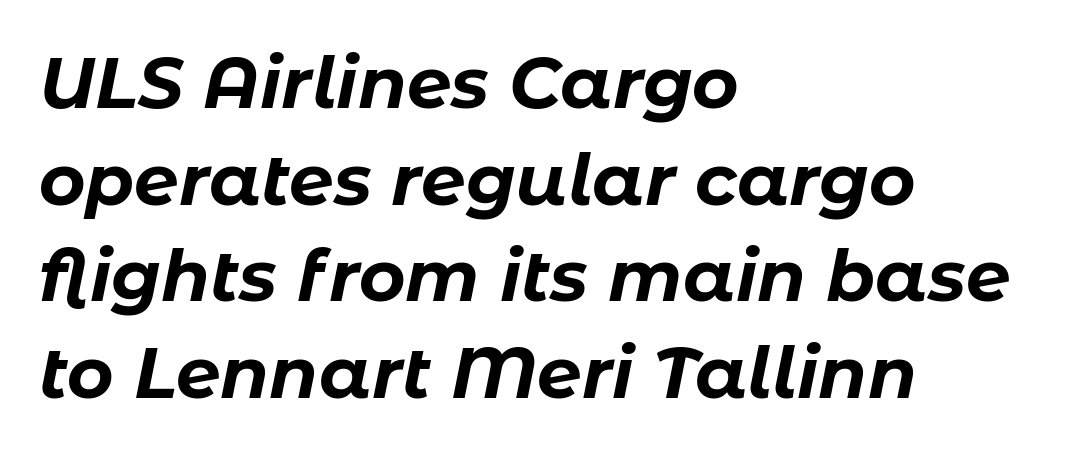
Q: Is the text bold? A: Yes.
Q: Is the text italic (slanted)? A: Yes, it leans right by about 11 degrees.
Q: Is the text underlined? A: No.
Q: How is the paragraph aligned? A: Left-aligned.
Q: Is the spacing between letters normal or unusually wide? A: Normal.
Q: Is the spacing between lines tight, normal or loose? A: Normal.
Q: Width (condensed, normal, or wide)? A: Normal.
Q: Stroke contrast? A: Low.
Q: x-height? A: Medium.
Q: Monospaced? A: No.
